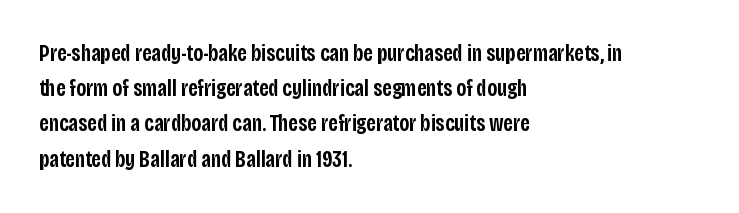
The image shows 23 px text type, upright; set left-aligned, normal line spacing (1.53x), normal letter spacing, not underlined.
